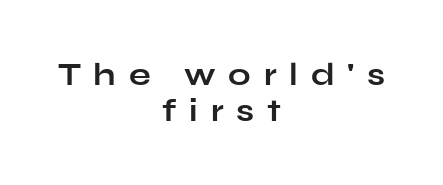
The image shows 32 px bold, wide sans-serif type, upright; set centered, tight line spacing (1.11x), unusually wide letter spacing (+0.4 em), not underlined; low stroke contrast and a medium x-height.
